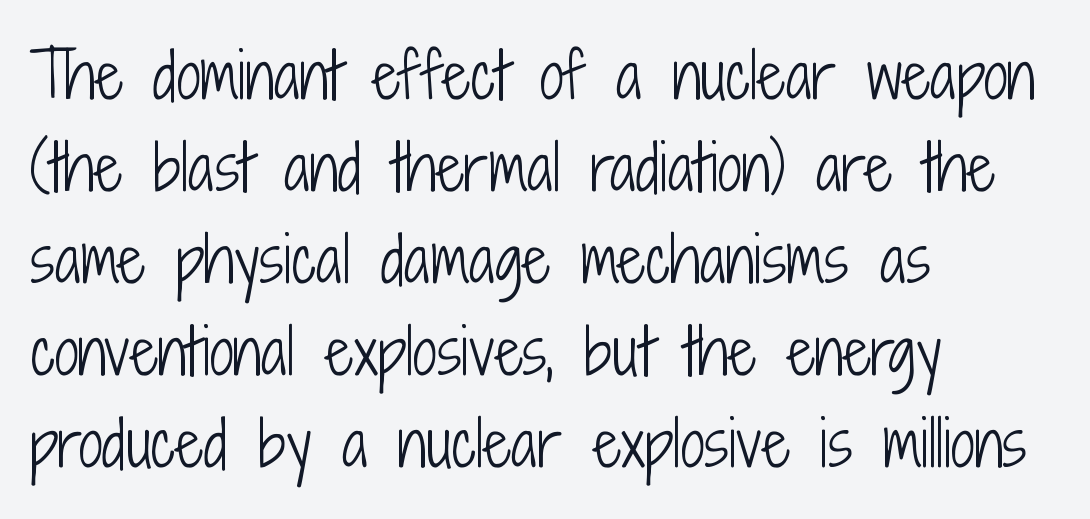
{"serif": "no", "italic": "no", "bold": "no", "weight": "light", "width": "condensed", "stroke_contrast": "low", "x_height": "medium", "monospaced": "no", "underline": "no", "align": "left", "line_spacing": "normal", "line_spacing_ratio": 1.51, "letter_spacing": "normal", "letter_spacing_em": 0.0, "glyph_px": 61}
